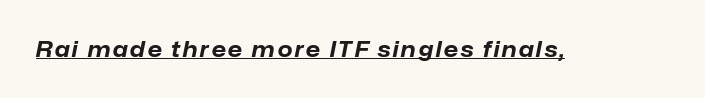
{"italic": "yes", "lean": "right", "slant_degrees": 12, "bold": "yes", "underline": "yes", "glyph_px": 21}
